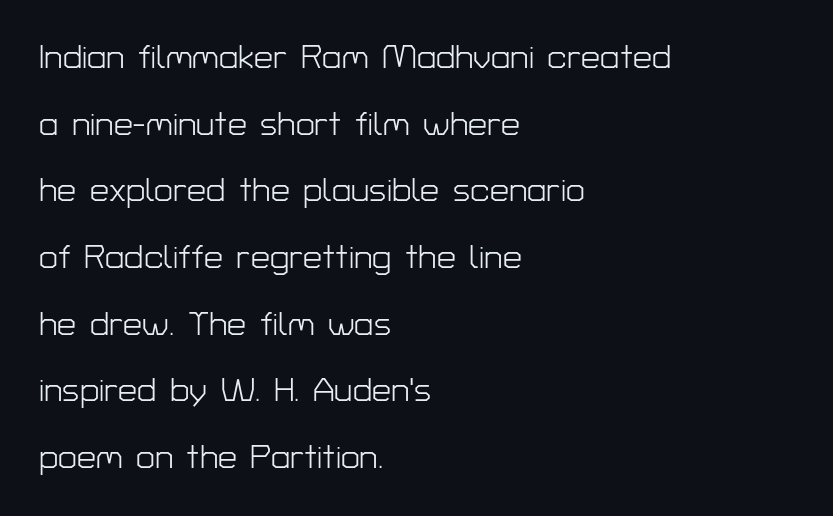
{"serif": "no", "italic": "no", "bold": "no", "weight": "light", "width": "normal", "stroke_contrast": "low", "x_height": "medium", "monospaced": "no", "underline": "no", "align": "left", "line_spacing": "loose", "line_spacing_ratio": 1.96, "letter_spacing": "normal", "letter_spacing_em": 0.0, "glyph_px": 34}
